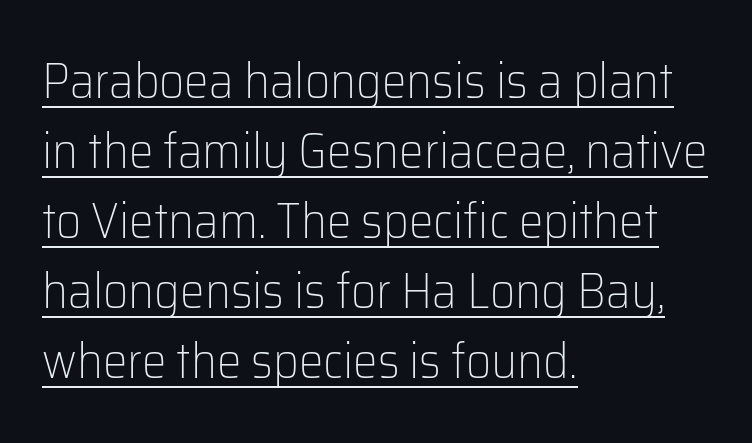
Q: Is the text bold? A: No.
Q: Is the text italic (slanted)? A: No, it is upright.
Q: Is the typeface a serif or a sans-serif typeface? A: Sans-serif.
Q: Is the text underlined? A: Yes.
Q: How is the paragraph aligned? A: Left-aligned.
Q: Is the spacing between letters normal or unusually wide? A: Normal.
Q: Is the spacing between lines tight, normal or loose? A: Normal.
Q: Width (condensed, normal, or wide)? A: Normal.
Q: Stroke contrast? A: Low.
Q: x-height? A: Medium.
Q: Monospaced? A: No.
